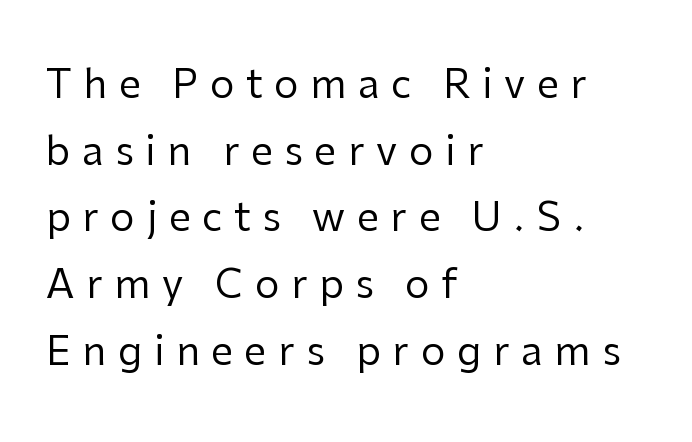
Q: Is the text bold? A: No.
Q: Is the text italic (slanted)? A: No, it is upright.
Q: Is the typeface a serif or a sans-serif typeface? A: Sans-serif.
Q: Is the text underlined? A: No.
Q: How is the paragraph aligned? A: Left-aligned.
Q: Is the spacing between letters normal or unusually wide? A: Unusually wide.
Q: Width (condensed, normal, or wide)? A: Normal.
Q: Stroke contrast? A: Low.
Q: x-height? A: Medium.
Q: Monospaced? A: No.
